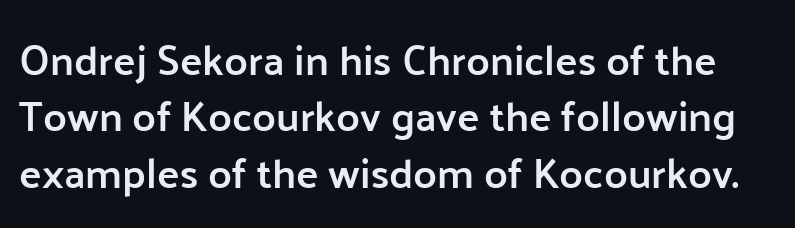
Q: Is the text bold? A: Semi-bold.
Q: Is the text italic (slanted)? A: No, it is upright.
Q: Is the typeface a serif or a sans-serif typeface? A: Sans-serif.
Q: Is the text underlined? A: No.
Q: Is the spacing between letters normal or unusually wide? A: Normal.
Q: Is the spacing between lines tight, normal or loose? A: Normal.
Q: Width (condensed, normal, or wide)? A: Normal.
Q: Stroke contrast? A: Low.
Q: x-height? A: Medium.
Q: Monospaced? A: No.
